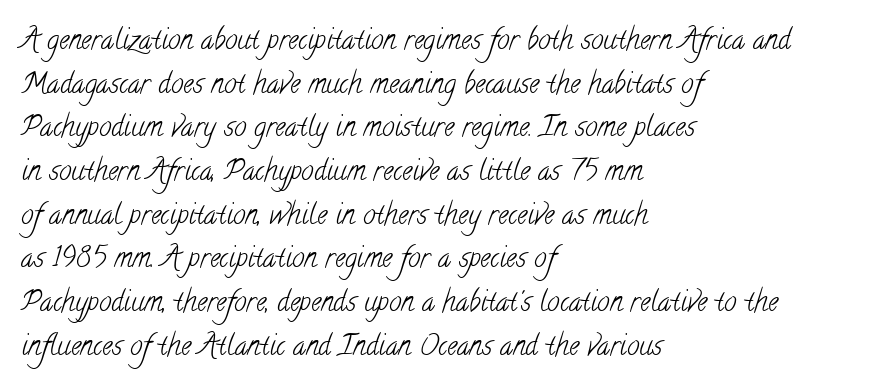
The image shows 28 px light, condensed serif type; set left-aligned, normal line spacing (1.56x), normal letter spacing, not underlined; low stroke contrast and a small x-height.
